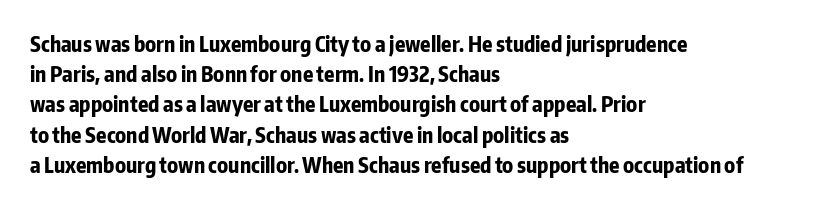
{"italic": "no", "bold": "yes", "underline": "no", "align": "left", "line_spacing": "normal", "line_spacing_ratio": 1.44, "letter_spacing": "normal", "letter_spacing_em": 0.0, "glyph_px": 21}
